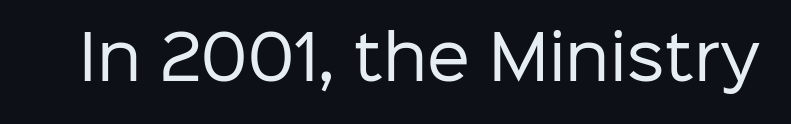
The image shows 61 px regular-weight sans-serif type, upright; set normal letter spacing, not underlined; low stroke contrast and a medium x-height.
